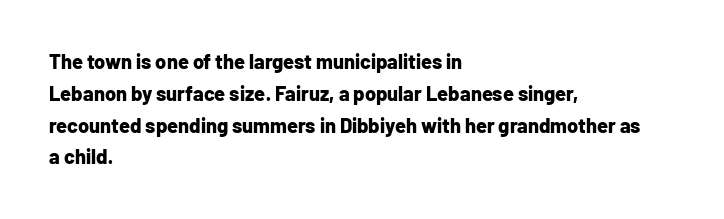
Upright lettering throughout. The foot of each line stays bare and open. Line spacing here is normal. The letters sit at their default tracking, neither squeezed nor spread. The setting favours the left margin, as ordinary paragraphs usually do. These words are printed bold, with thick strokes throughout.
